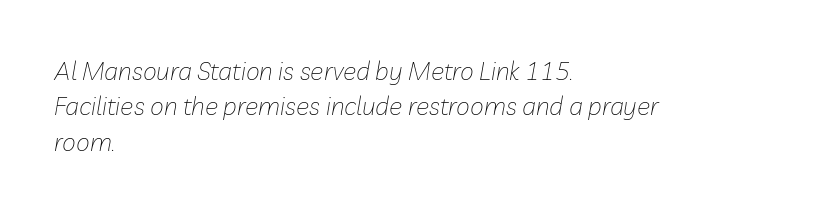
Lines of text with bare space underneath. There is no visible air inserted between adjacent glyphs. Is this a heavy cut? Hardly; it is regular or lighter. Successive baselines arrive at the customary interval. These lines stack with their left ends in a neat column. The text carries the slant typical of an italic or oblique font.
